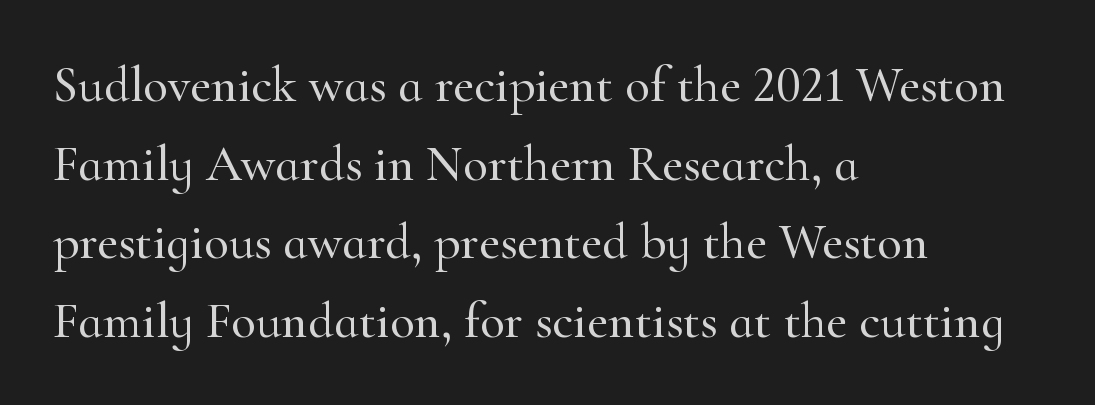
The image shows 51 px serif type, upright; set left-aligned, normal line spacing (1.54x), normal letter spacing, not underlined; high stroke contrast and a small x-height.
